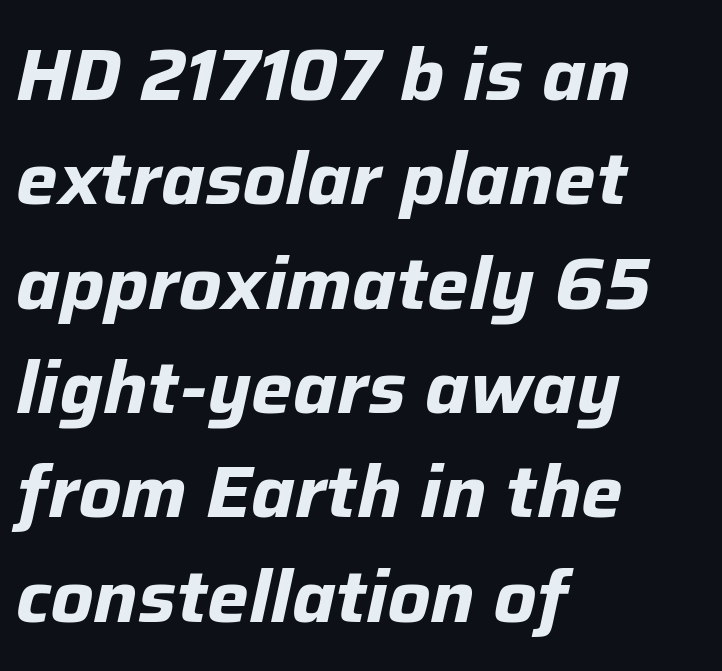
The image shows 74 px bold type, italic (leaning right); set left-aligned, normal line spacing (1.41x), normal letter spacing, not underlined; low stroke contrast and a medium x-height.
